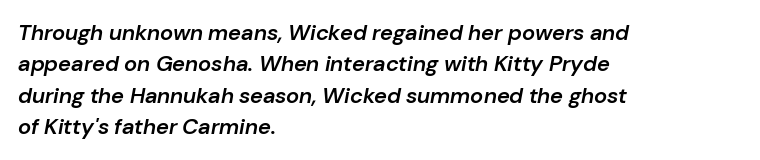
The rendering applies a slant to the glyphs. Glyph-to-glyph distance matches everyday printed text. Regular leading. The strokes are fattened partway — semibold, not bold. Horizontally, the lines are justified to the leading edge only.
